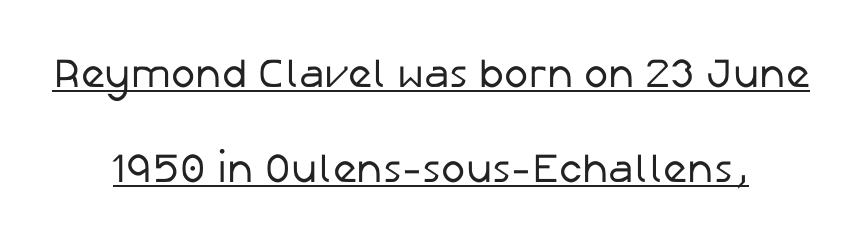
Q: Is the text bold? A: No.
Q: Is the text italic (slanted)? A: No, it is upright.
Q: Is the typeface a serif or a sans-serif typeface? A: Sans-serif.
Q: Is the text underlined? A: Yes.
Q: Is the spacing between letters normal or unusually wide? A: Normal.
Q: Is the spacing between lines tight, normal or loose? A: Loose.
Q: Width (condensed, normal, or wide)? A: Normal.
Q: Stroke contrast? A: Low.
Q: x-height? A: Medium.
Q: Monospaced? A: No.
